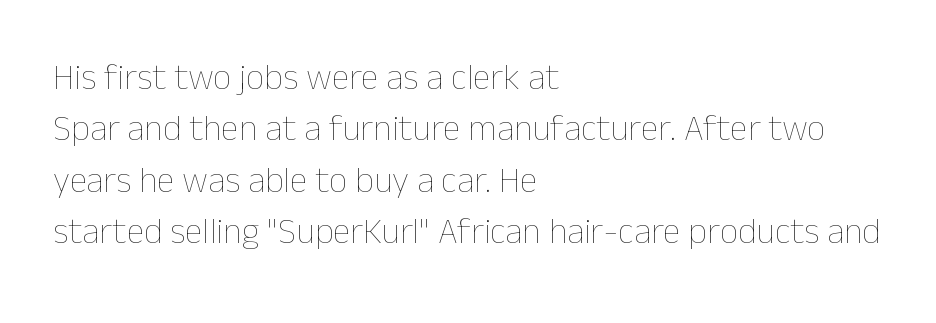
The image shows 36 px thin type, upright; set left-aligned, normal line spacing (1.43x), normal letter spacing, not underlined; low stroke contrast and a medium x-height.
